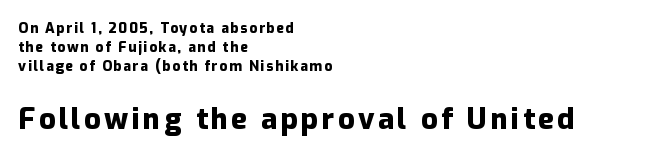
The image shows 29 px heavy sans-serif type, upright; set left-aligned, normal line spacing (1.37x), not underlined; the second (bottom) block is 2.07x larger; low stroke contrast and a medium x-height.
